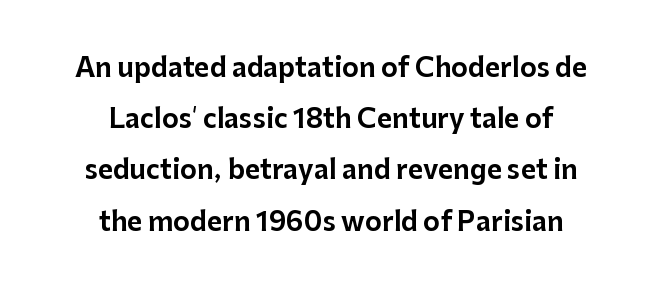
Q: Is the text italic (slanted)? A: No, it is upright.
Q: Is the text underlined? A: No.
Q: How is the paragraph aligned? A: Centered.
Q: Is the spacing between letters normal or unusually wide? A: Normal.
Q: Is the spacing between lines tight, normal or loose? A: Loose.
